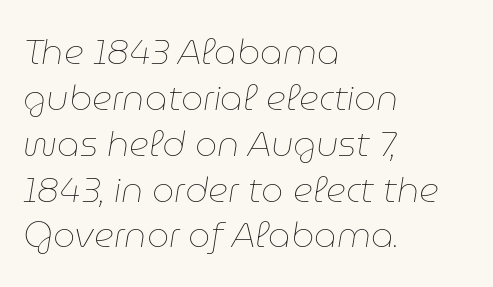
Leading matches the norm, producing a regular column. The glyphs are unaccompanied by any horizontal stroke below them. Compared with a typical body face, this is equally light or lighter still. Honestly, the letter spacing is just normal — you wouldn't notice it. Where is the straight margin? On the left. Characters are canted at an angle relative to the baseline's perpendicular.
